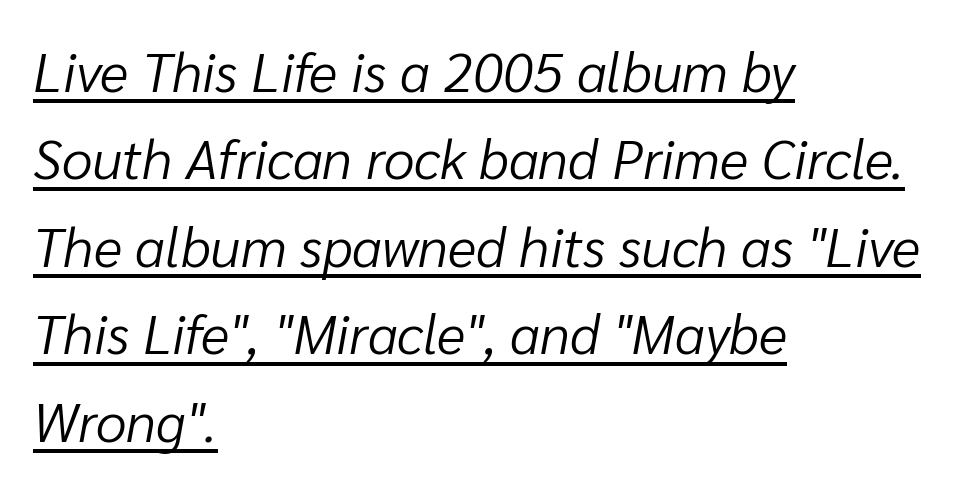
The image shows 55 px light type, italic (leaning right); set left-aligned, normal line spacing (1.59x), normal letter spacing, underlined; low stroke contrast and a medium x-height.
